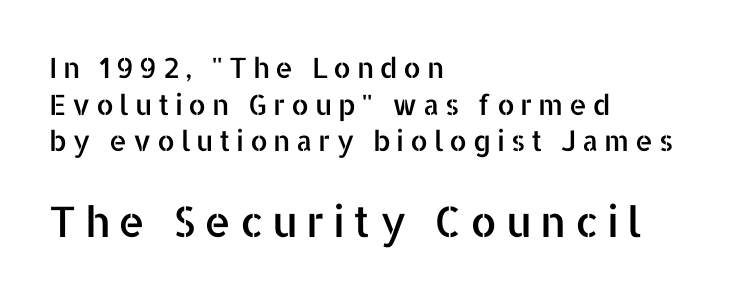
The image shows 42 px sans-serif type, upright; set left-aligned, normal line spacing (1.31x), unusually wide letter spacing (+0.2 em), not underlined; the second (bottom) block is 1.5x larger; low stroke contrast and a medium x-height.
